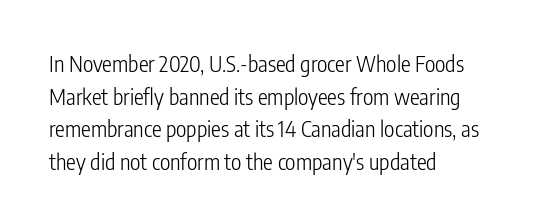
{"italic": "no", "bold": "no", "underline": "no", "align": "left", "line_spacing": "normal", "line_spacing_ratio": 1.48, "letter_spacing": "normal", "letter_spacing_em": 0.0, "glyph_px": 22}
